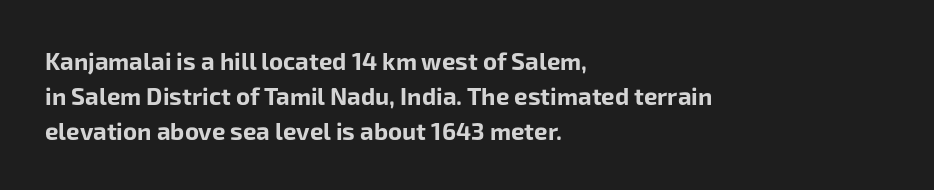
Nope, not italic — everything's standing straight. The passage shown has conventional tracking throughout. Bold? Absolutely — the strokes are thick and heavy. If you drew a ruler down the left edge, every line would touch it. The gap between lines stays unmarked. Horizontal bands of white between lines are of average thickness.
